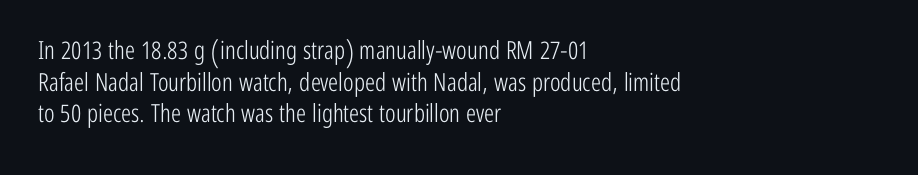
The image shows 25 px text type, upright; set left-aligned, normal line spacing (1.27x), normal letter spacing, not underlined.
